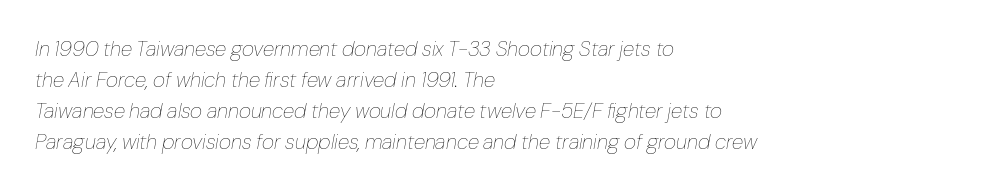
{"italic": "yes", "lean": "right", "slant_degrees": 10, "bold": "no", "underline": "no", "align": "left", "line_spacing": "normal", "line_spacing_ratio": 1.47, "letter_spacing": "normal", "letter_spacing_em": 0.0, "glyph_px": 21}
